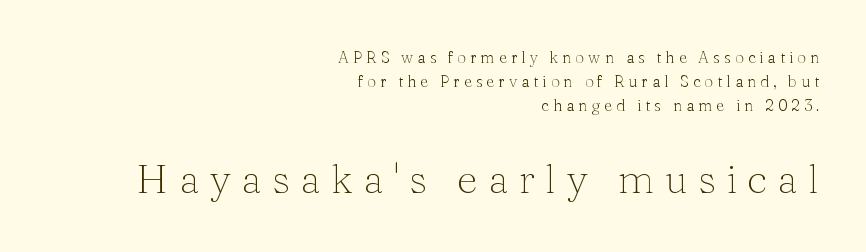
Q: Is the text bold? A: No.
Q: Is the text italic (slanted)? A: No, it is upright.
Q: Is the typeface a serif or a sans-serif typeface? A: Serif.
Q: Is the text underlined? A: No.
Q: How is the paragraph aligned? A: Right-aligned.
Q: Is the spacing between letters normal or unusually wide? A: Unusually wide.
Q: Is the spacing between lines tight, normal or loose? A: Normal.
Q: Which block of text is set in a larger size, the first (top) or the second (bottom)? A: The second (bottom) one.
Q: Width (condensed, normal, or wide)? A: Normal.
Q: Stroke contrast? A: Medium.
Q: x-height? A: Medium.
Q: Monospaced? A: No.
